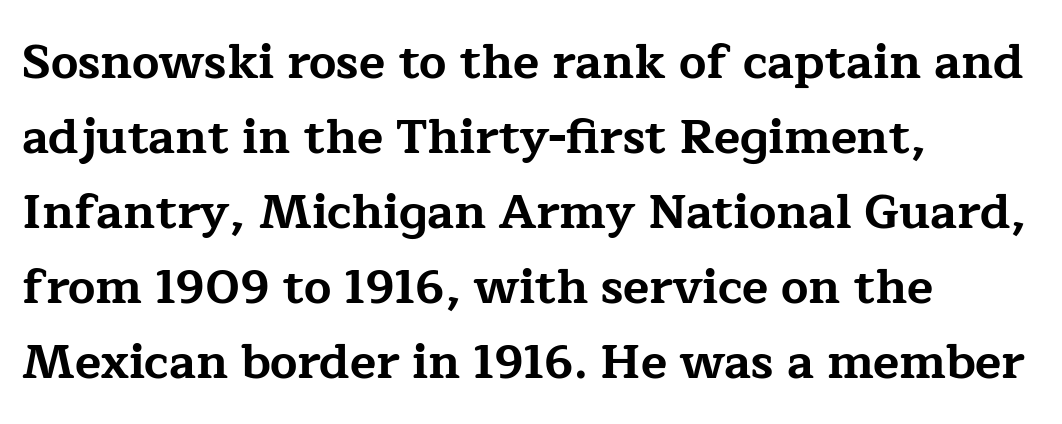
The image shows 48 px bold, wide serif type, upright; set left-aligned, normal line spacing (1.56x), normal letter spacing, not underlined; low stroke contrast and a medium x-height.
